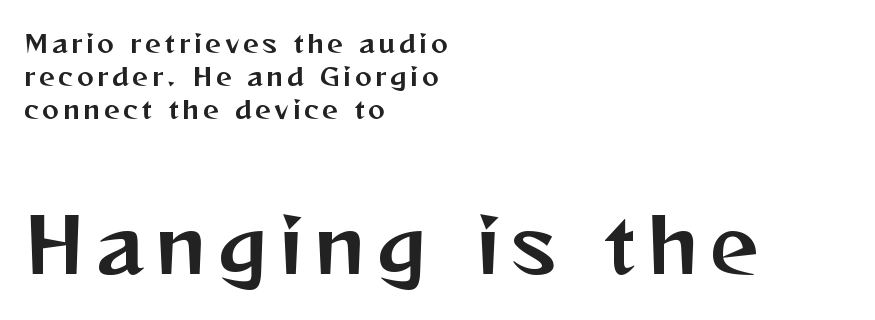
Unlike italic type, these characters show no tilt at all. Compared with typical paragraphs, the rows here are spaced about the same. This layout puts the modest block above and the oversized block below. A bare baseline throughout the passage. The letters advance in unequal steps, a hallmark of proportional type.
